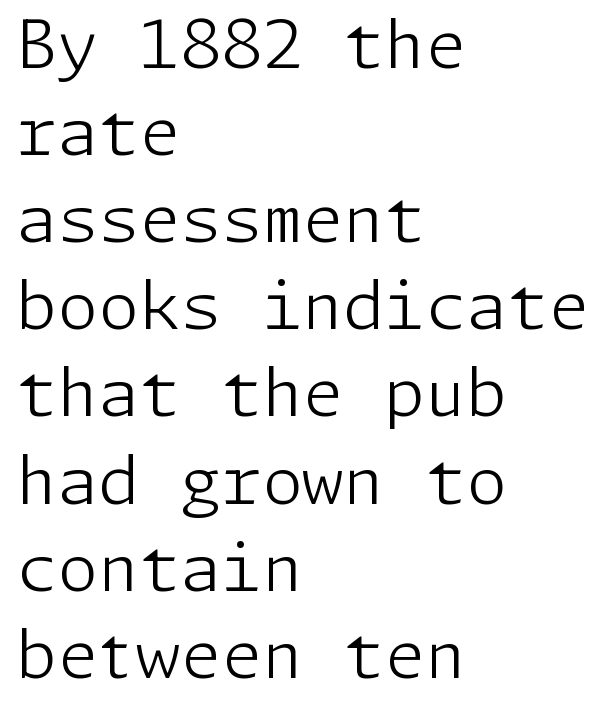
{"serif": "no", "italic": "no", "bold": "no", "weight": "light", "width": "normal", "stroke_contrast": "low", "x_height": "medium", "underline": "no", "align": "left", "line_spacing": "normal", "line_spacing_ratio": 1.32, "letter_spacing": "normal", "letter_spacing_em": 0.0, "glyph_px": 66}
